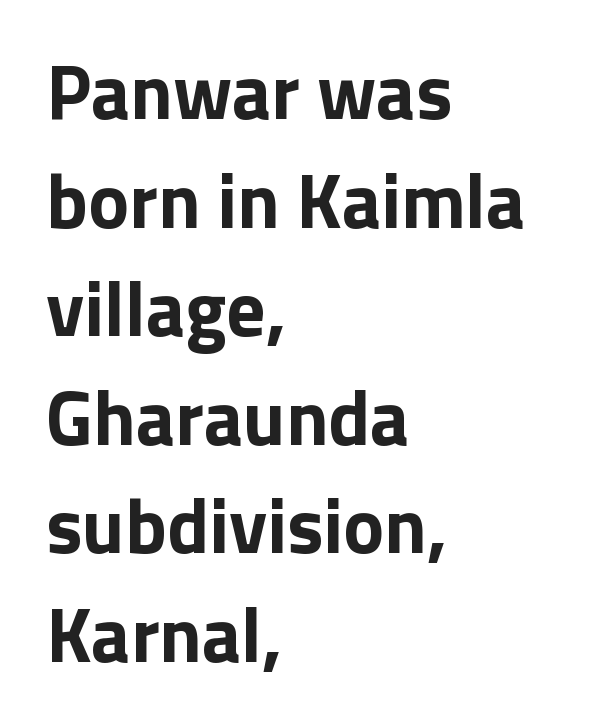
Proportional: the letters do not fall into vertical columns. In terms of weight, the rendering is a true, heavy bold. The face used here is a sans, in the tradition of grotesques and geometrics. In terms of letterspacing, this is plain default setting. Quick note: not italic, upright.
